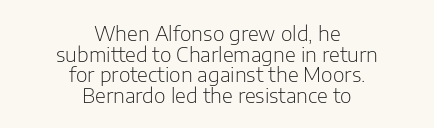
Q: Is the text bold? A: No.
Q: Is the text italic (slanted)? A: No, it is upright.
Q: Is the text underlined? A: No.
Q: How is the paragraph aligned? A: Centered.
Q: Is the spacing between letters normal or unusually wide? A: Normal.
Q: Is the spacing between lines tight, normal or loose? A: Tight.
